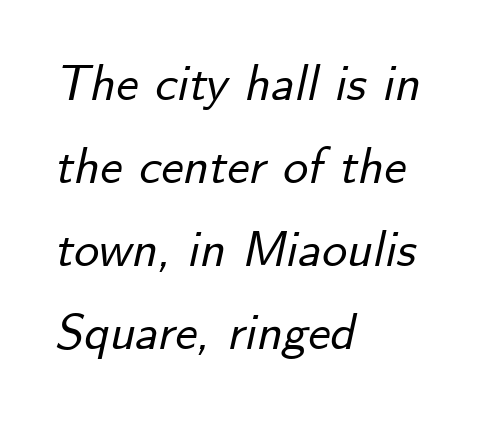
{"italic": "yes", "lean": "right", "slant_degrees": 12, "width": "normal", "stroke_contrast": "low", "x_height": "small", "monospaced": "no", "underline": "no", "align": "left", "line_spacing": "normal", "line_spacing_ratio": 1.66, "letter_spacing": "normal", "letter_spacing_em": 0.0, "glyph_px": 50}
